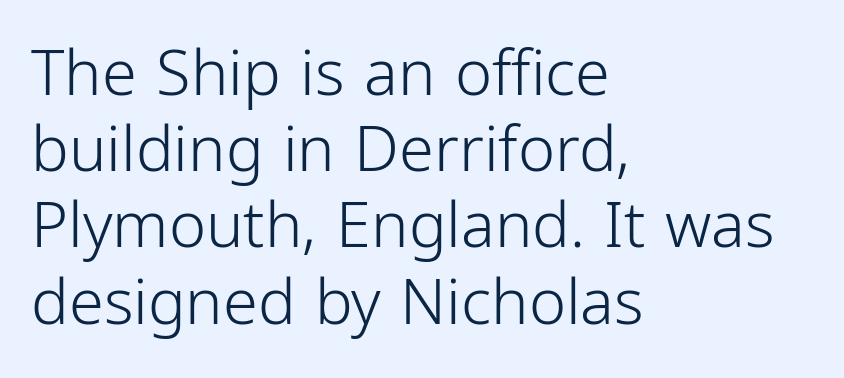
The gap between lines stays unmarked. Tracking value appears to be zero — textbook default spacing. The characters are drawn with everyday or finer stroke widths. Typographically, this falls in the sans-serif category. The specimen reads as upright at a glance. A typesetter would call this proportional, since set widths differ per character.
